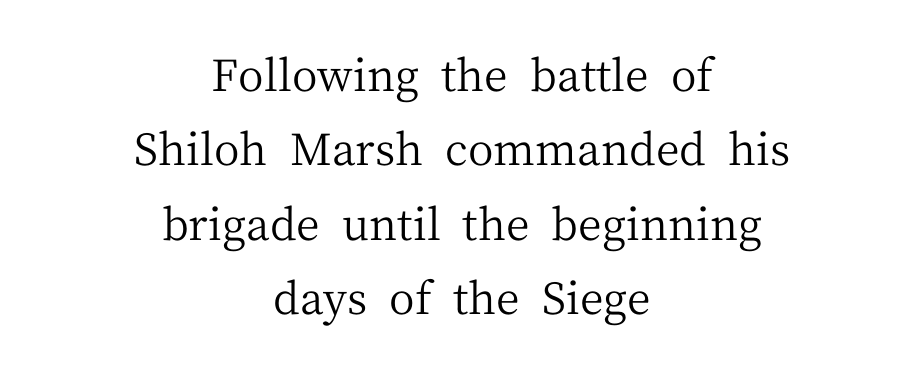
Caption: face not bold, strokes unweighted. Students, note that the glyphs here touch the page at normal intervals. These lines are rendered in a variable-pitch font. The specimen reads as upright at a glance. The vertical gap from one line to the next is medium.
